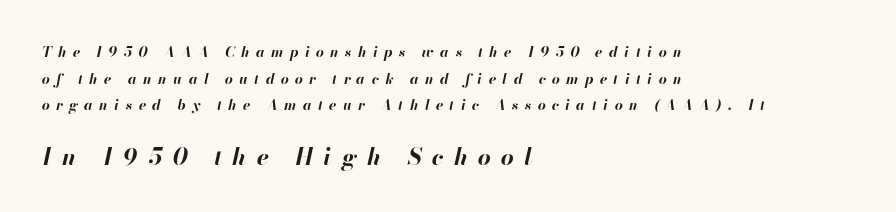
{"italic": "yes", "lean": "right", "slant_degrees": 13, "bold": "yes", "underline": "no", "align": "left", "line_spacing": "loose", "line_spacing_ratio": 1.91, "letter_spacing": "wide", "letter_spacing_em": 0.45, "larger_block": "second", "size_ratio": 1.64, "glyph_px": 23}
